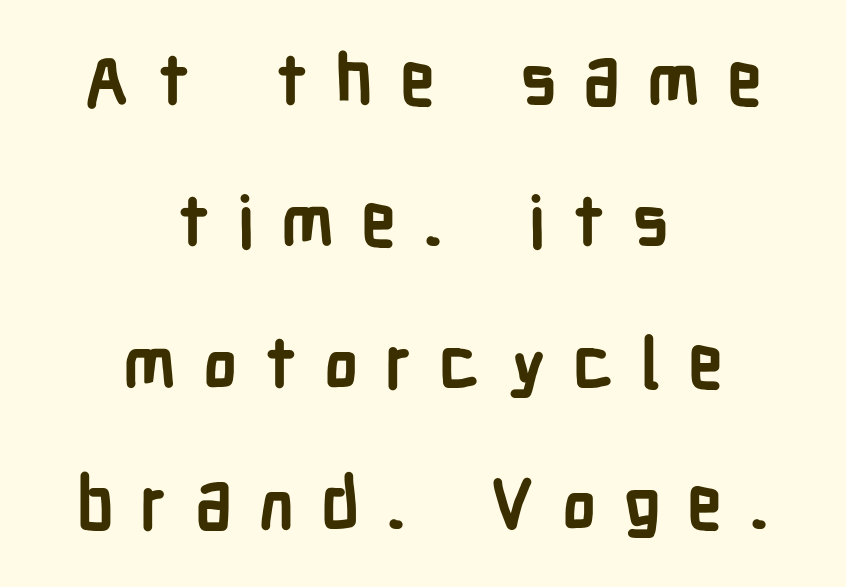
{"serif": "no", "italic": "no", "bold": "yes", "weight": "semibold", "width": "condensed", "stroke_contrast": "low", "x_height": "medium", "monospaced": "no", "underline": "no", "align": "center", "line_spacing": "loose", "line_spacing_ratio": 2.02, "letter_spacing": "wide", "letter_spacing_em": 0.38, "glyph_px": 70}
